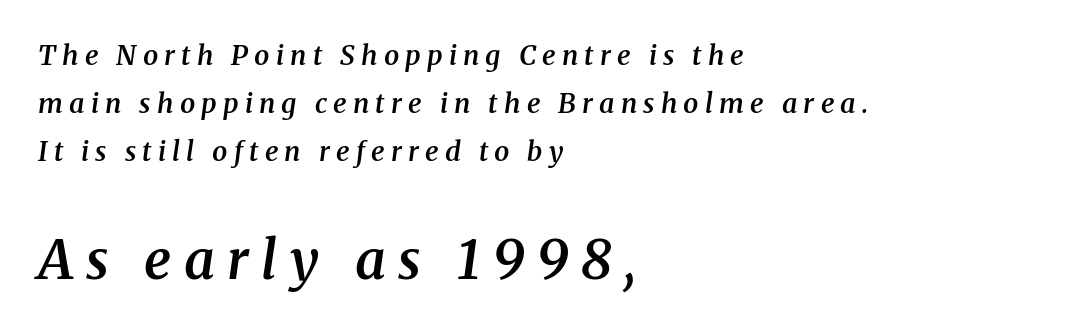
Q: Is the text bold? A: Semi-bold.
Q: Is the text italic (slanted)? A: Yes, it leans right by about 8 degrees.
Q: Is the typeface a serif or a sans-serif typeface? A: Serif.
Q: Is the text underlined? A: No.
Q: How is the paragraph aligned? A: Left-aligned.
Q: Is the spacing between letters normal or unusually wide? A: Unusually wide.
Q: Which block of text is set in a larger size, the first (top) or the second (bottom)? A: The second (bottom) one.
Q: Width (condensed, normal, or wide)? A: Normal.
Q: Stroke contrast? A: Medium.
Q: x-height? A: Medium.
Q: Monospaced? A: No.
